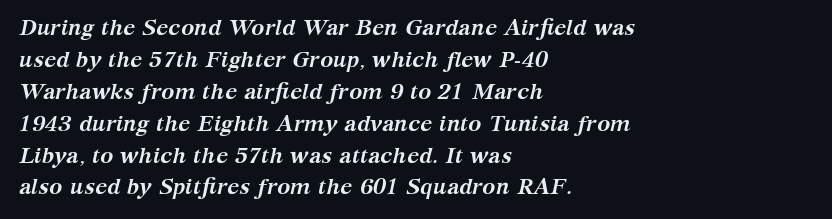
Observe the lean: these are italic letterforms. Short and long lines alike share a common starting point at left. The specimen omits any rule beneath the text block's lines. Does the weight exceed regular? Yes, all the way to bold. The line-height multiplier appears to be the usual default. Letter spacing: default.
